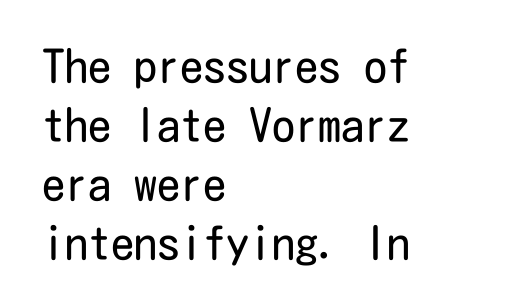
The image shows 46 px regular-weight, condensed sans-serif type, upright; set left-aligned, normal line spacing (1.28x), normal letter spacing, not underlined; low stroke contrast and a medium x-height.
